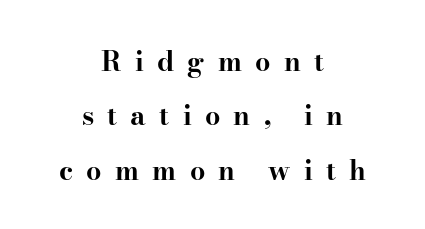
Q: Is the text bold? A: Yes.
Q: Is the text italic (slanted)? A: No, it is upright.
Q: Is the text underlined? A: No.
Q: How is the paragraph aligned? A: Centered.
Q: Is the spacing between letters normal or unusually wide? A: Unusually wide.
Q: Is the spacing between lines tight, normal or loose? A: Loose.
